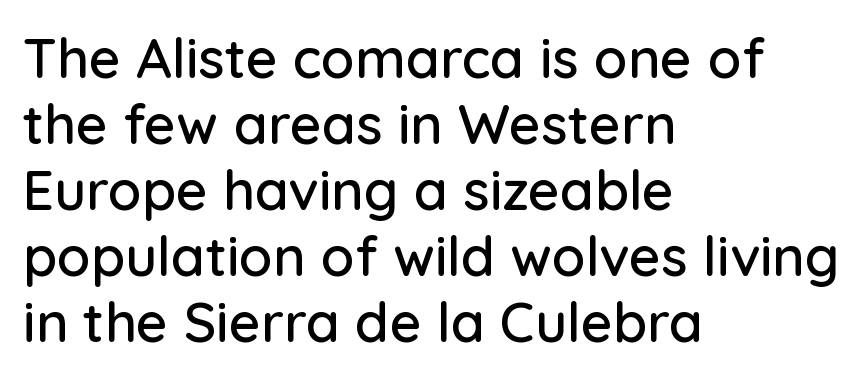
Q: Is the text italic (slanted)? A: No, it is upright.
Q: Is the typeface a serif or a sans-serif typeface? A: Sans-serif.
Q: Is the text underlined? A: No.
Q: How is the paragraph aligned? A: Left-aligned.
Q: Is the spacing between letters normal or unusually wide? A: Normal.
Q: Width (condensed, normal, or wide)? A: Normal.
Q: Stroke contrast? A: Low.
Q: x-height? A: Medium.
Q: Monospaced? A: No.
